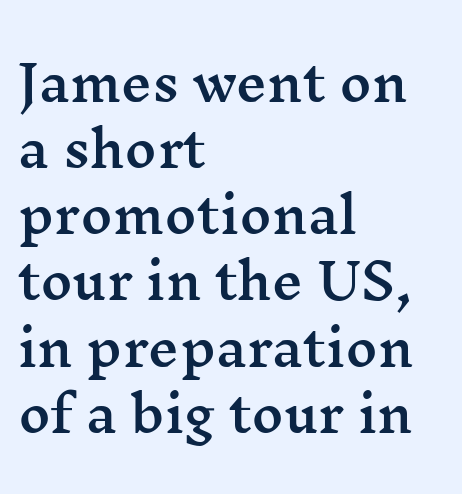
You could not count columns in this text — the font is proportionally spaced. Summary of vertical rhythm: regular, with standard interline spacing. Honestly, there is no underline to notice here at all. The gaps between neighbouring characters are ordinary and unremarkable. Horizontal alignment here is leftward, the default for most running prose. Serifs: yes, visible at the terminals of the letterforms.
